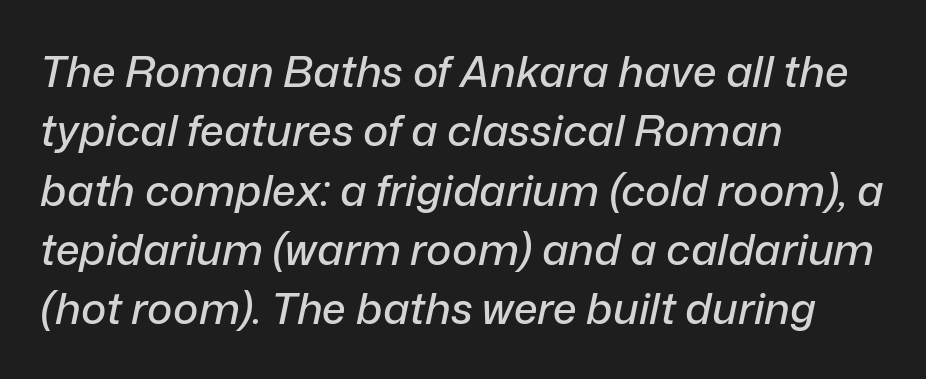
The image shows 43 px text type, italic (leaning right); set left-aligned, normal line spacing (1.38x), normal letter spacing, not underlined; low stroke contrast and a medium x-height.
